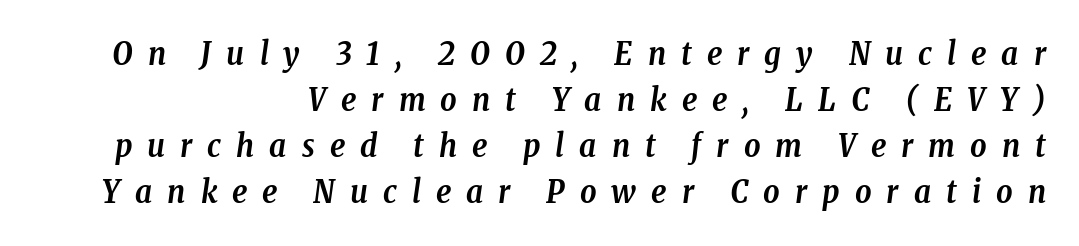
Q: Is the text bold? A: Yes.
Q: Is the text italic (slanted)? A: Yes, it leans right by about 8 degrees.
Q: Is the typeface a serif or a sans-serif typeface? A: Serif.
Q: Is the text underlined? A: No.
Q: How is the paragraph aligned? A: Right-aligned.
Q: Is the spacing between letters normal or unusually wide? A: Unusually wide.
Q: Is the spacing between lines tight, normal or loose? A: Normal.
Q: Width (condensed, normal, or wide)? A: Condensed.
Q: Stroke contrast? A: Low.
Q: x-height? A: Medium.
Q: Monospaced? A: No.
